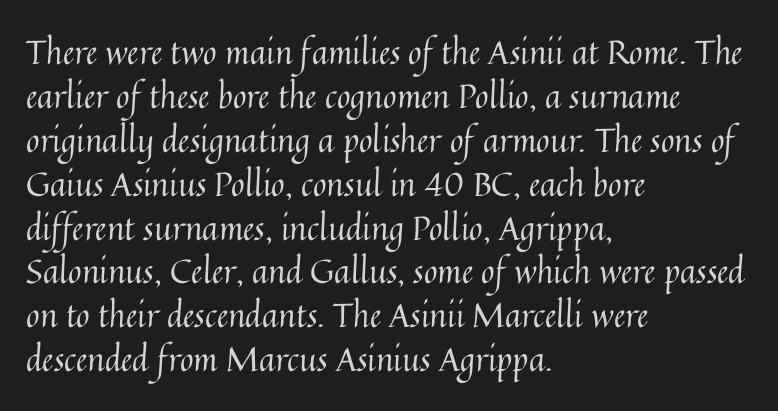
{"bold": "no", "weight": "regular", "width": "normal", "stroke_contrast": "medium", "x_height": "medium", "monospaced": "no", "underline": "no", "align": "left", "line_spacing": "normal", "line_spacing_ratio": 1.33, "letter_spacing": "normal", "letter_spacing_em": 0.0, "glyph_px": 33}
